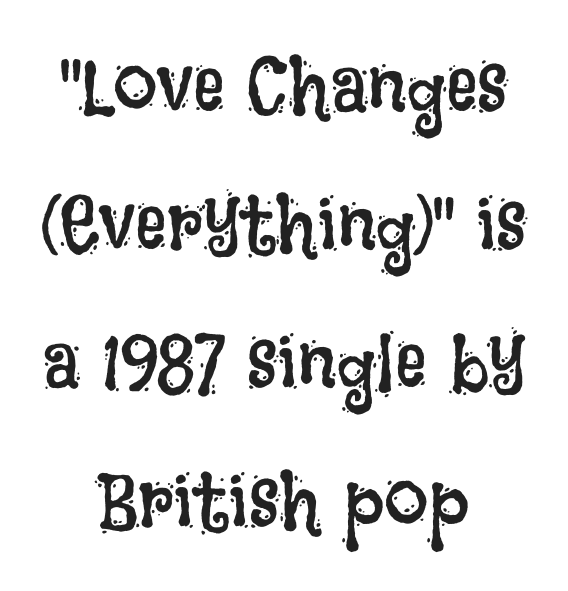
Q: Is the text bold? A: No.
Q: Is the text italic (slanted)? A: No, it is upright.
Q: Is the text underlined? A: No.
Q: How is the paragraph aligned? A: Centered.
Q: Is the spacing between letters normal or unusually wide? A: Normal.
Q: Width (condensed, normal, or wide)? A: Condensed.
Q: Stroke contrast? A: Low.
Q: x-height? A: Large.
Q: Monospaced? A: No.
